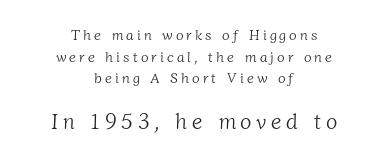
Q: Is the text bold? A: No.
Q: Is the text underlined? A: No.
Q: How is the paragraph aligned? A: Centered.
Q: Is the spacing between letters normal or unusually wide? A: Unusually wide.
Q: Is the spacing between lines tight, normal or loose? A: Normal.
Q: Which block of text is set in a larger size, the first (top) or the second (bottom)? A: The second (bottom) one.
